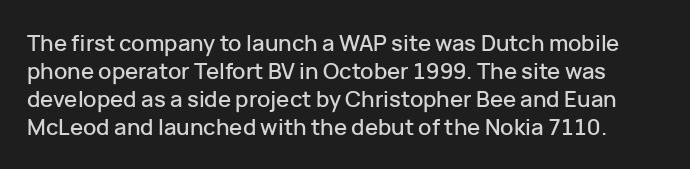
The lines sit at an ordinary, default distance from one another. Characters remain perfectly vertical along every line. This sample uses plain, unmodified letter spacing. The space beneath each line is pristine and unruled.
